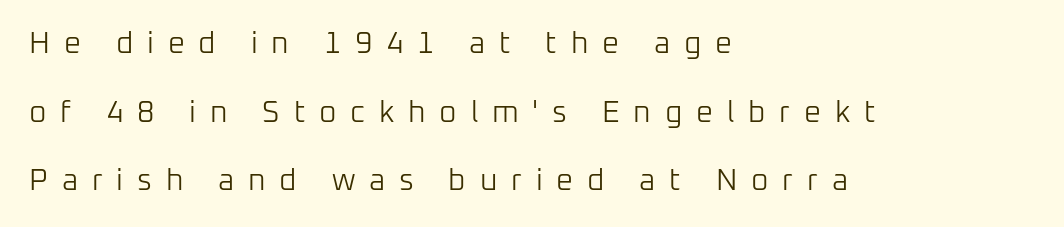
The image shows 30 px light sans-serif type, upright; set left-aligned, loose line spacing (2.29x), unusually wide letter spacing (+0.46 em), not underlined; low stroke contrast and a medium x-height.
